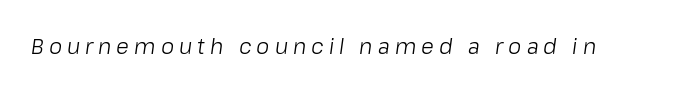
Inter-character spacing is expanded well beyond the font's built-in metrics. Stems here are at most as thick as an everyday book face. A clean baseline with only descenders dipping below it. This sample uses an oblique cut, with every glyph tilted off the vertical.
